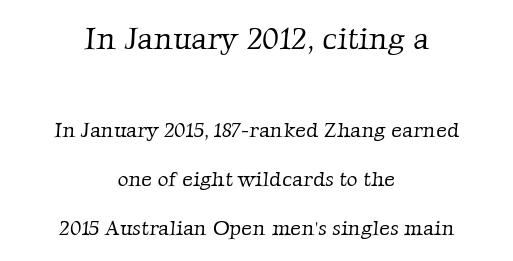
In terms of leading, this rendering errs on the spacious side. Typesetter's note — upper block bumped up in size, lower block left smaller. The paragraph shown floats in the horizontal middle. The rendering keeps characters at their native spacing. You could not count columns in this text — the font is proportionally spaced.
